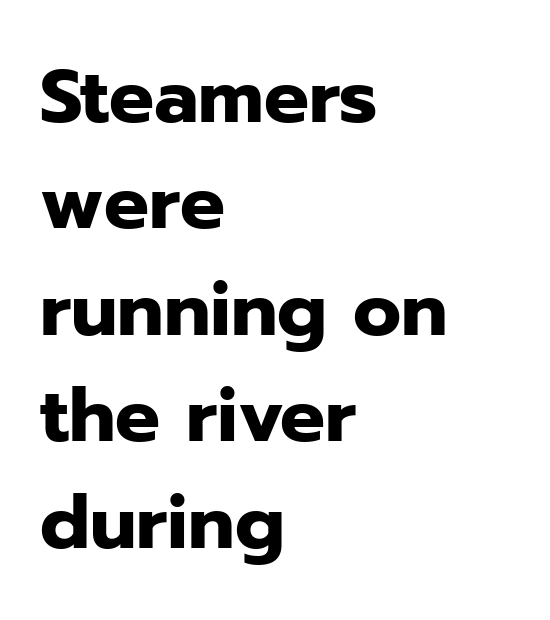
The string is rendered with underlining switched off. Proportional: the letters do not fall into vertical columns. The letters carry no serifs — their stems end cleanly without finishing strokes. Here the glyphs are tracked normally, forming tight word shapes. Horizontally, the lines are justified to the leading edge only. Thick stems and heavy bowls — unmistakably bold.
